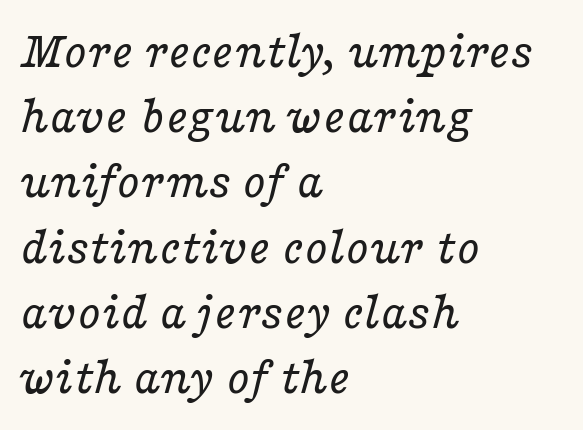
Q: Is the text bold? A: No.
Q: Is the text italic (slanted)? A: Yes, it leans right by about 16 degrees.
Q: Is the typeface a serif or a sans-serif typeface? A: Serif.
Q: Is the text underlined? A: No.
Q: How is the paragraph aligned? A: Left-aligned.
Q: Is the spacing between letters normal or unusually wide? A: Normal.
Q: Width (condensed, normal, or wide)? A: Wide.
Q: Stroke contrast? A: Low.
Q: x-height? A: Medium.
Q: Monospaced? A: No.
